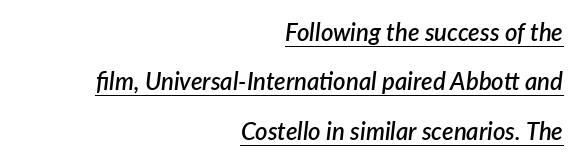
Vertically, the passage feels expansive, rows floating well apart. Leftover space on each line is placed entirely before the opening word. Compared with an ordinary text face, these strokes are moderately heavier — a semibold. Students, note that the glyphs here touch the page at normal intervals. Characters are canted at an angle relative to the baseline's perpendicular. The typesetter has applied underlining to the passage shown.
